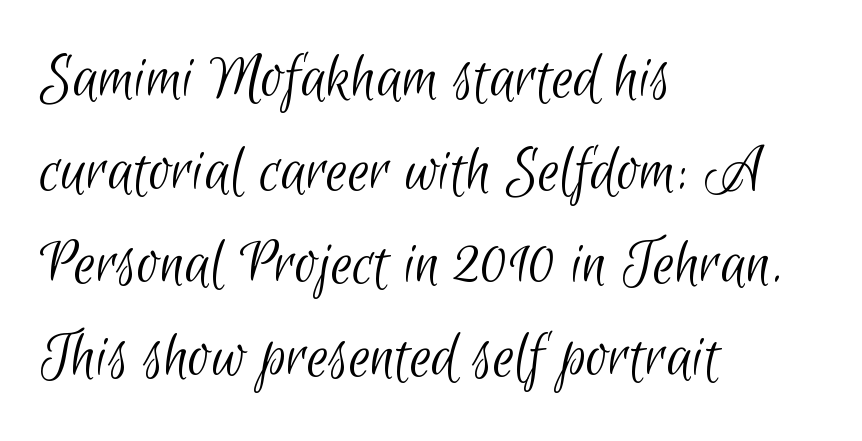
The image shows 68 px light, condensed sans-serif type; set left-aligned, normal line spacing (1.37x), normal letter spacing, not underlined; low stroke contrast and a small x-height.
